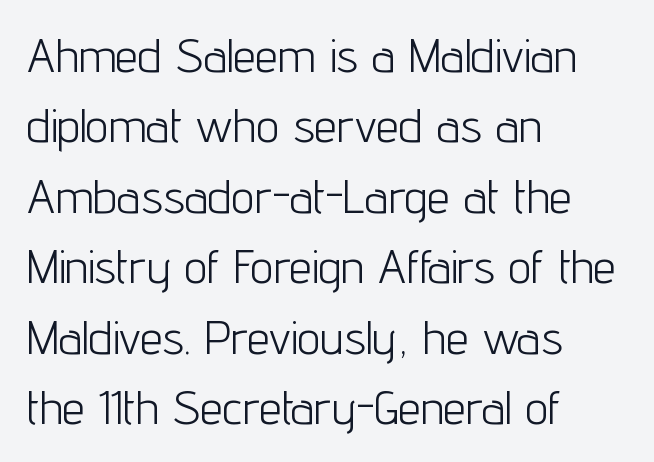
{"serif": "no", "italic": "no", "bold": "no", "weight": "light", "width": "condensed", "stroke_contrast": "low", "x_height": "medium", "monospaced": "no", "underline": "no", "align": "left", "line_spacing": "normal", "line_spacing_ratio": 1.53, "letter_spacing": "normal", "letter_spacing_em": 0.0, "glyph_px": 46}
